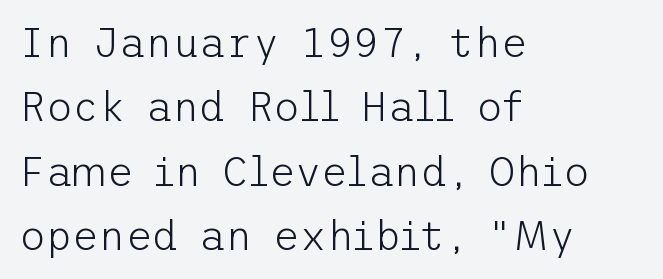
The image shows 41 px light sans-serif type, upright; set left-aligned, normal line spacing (1.57x), normal letter spacing, not underlined; low stroke contrast and a medium x-height.
